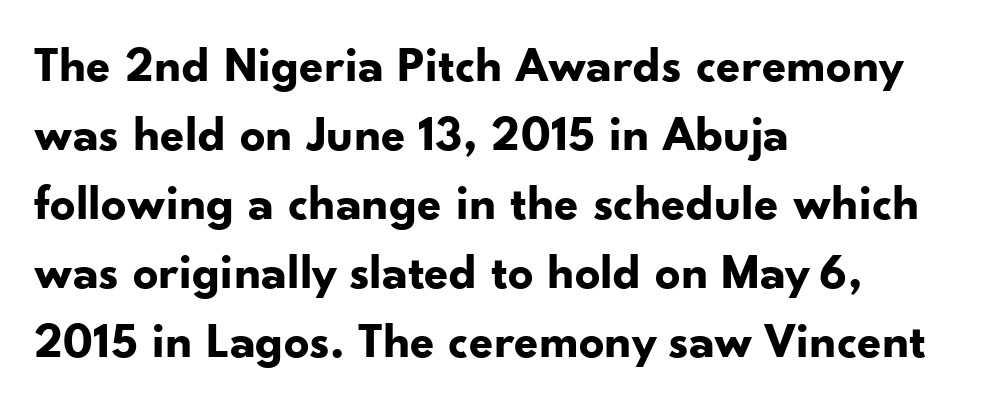
{"serif": "no", "italic": "no", "bold": "yes", "weight": "bold", "width": "normal", "stroke_contrast": "low", "x_height": "small", "monospaced": "no", "underline": "no", "align": "left", "line_spacing": "normal", "line_spacing_ratio": 1.38, "letter_spacing": "normal", "letter_spacing_em": 0.0, "glyph_px": 50}
